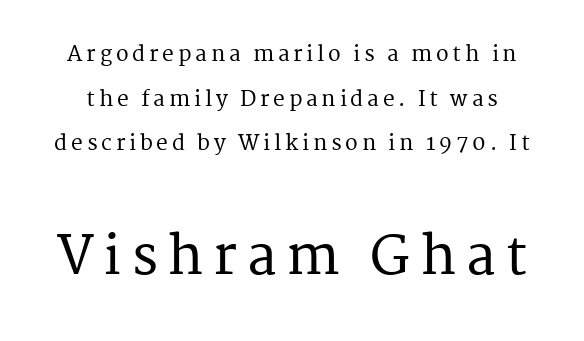
{"serif": "yes", "italic": "no", "width": "normal", "stroke_contrast": "medium", "x_height": "medium", "monospaced": "no", "underline": "no", "line_spacing": "loose", "line_spacing_ratio": 2.13, "larger_block": "second", "size_ratio": 2.52, "glyph_px": 53}
